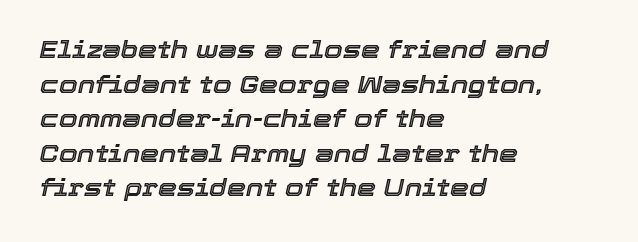
The image shows 24 px text type, italic (leaning right); set left-aligned, normal line spacing (1.44x), normal letter spacing, not underlined.
